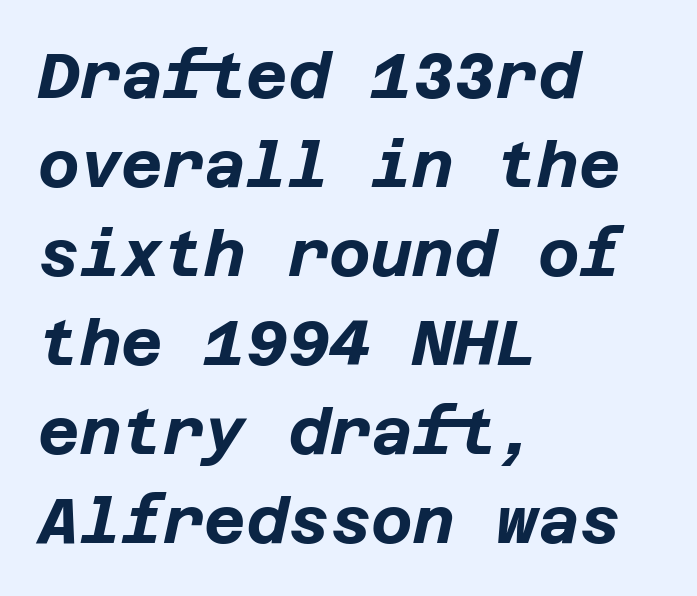
{"italic": "yes", "lean": "right", "slant_degrees": 12, "bold": "yes", "weight": "bold", "width": "normal", "stroke_contrast": "low", "x_height": "large", "underline": "no", "align": "left", "line_spacing": "normal", "line_spacing_ratio": 1.39, "letter_spacing": "normal", "letter_spacing_em": 0.0, "glyph_px": 64}
